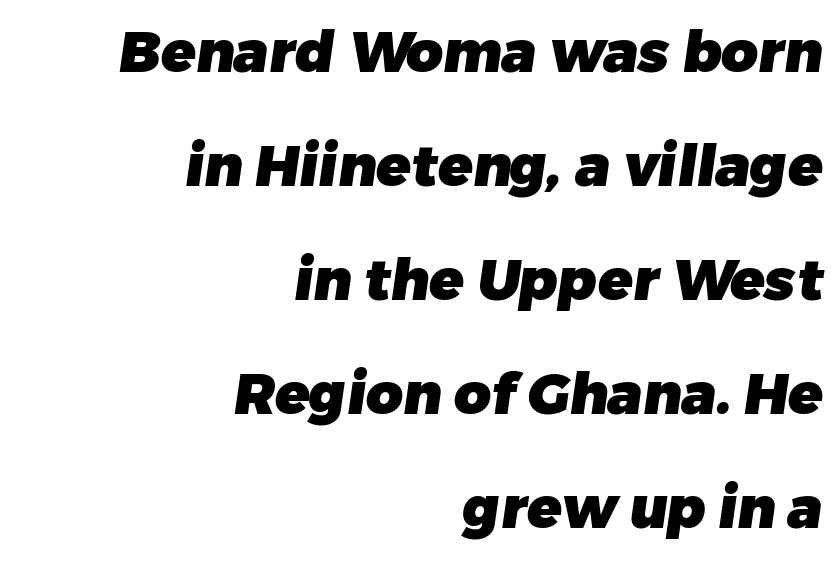
Heavy, bold letterforms. One-word summary of the alignment: right. The passage shown is not underscored anywhere. Does extra space separate the letters? No, they use regular spacing. A typesetter would call this proportional, since set widths differ per character. Is there much room between lines? Yes — plenty of vertical air separates them.
